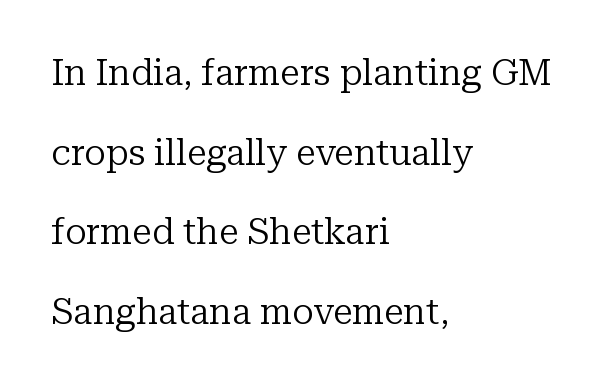
Q: Is the text bold? A: No.
Q: Is the text italic (slanted)? A: No, it is upright.
Q: Is the typeface a serif or a sans-serif typeface? A: Serif.
Q: Is the text underlined? A: No.
Q: How is the paragraph aligned? A: Left-aligned.
Q: Is the spacing between letters normal or unusually wide? A: Normal.
Q: Is the spacing between lines tight, normal or loose? A: Loose.
Q: Width (condensed, normal, or wide)? A: Normal.
Q: Stroke contrast? A: Low.
Q: x-height? A: Medium.
Q: Monospaced? A: No.
